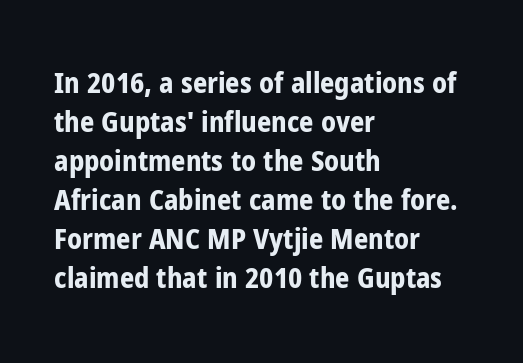
{"serif": "no", "italic": "no", "bold": "yes", "weight": "bold", "width": "condensed", "stroke_contrast": "low", "x_height": "medium", "monospaced": "no", "underline": "no", "align": "left", "line_spacing": "normal", "line_spacing_ratio": 1.39, "letter_spacing": "normal", "letter_spacing_em": 0.0, "glyph_px": 28}
